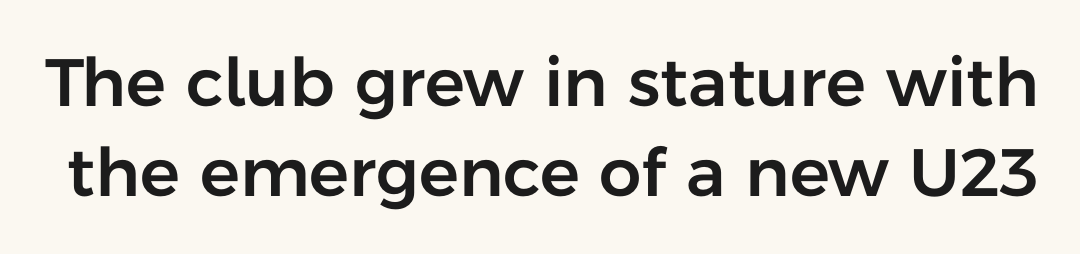
{"serif": "no", "italic": "no", "width": "normal", "stroke_contrast": "low", "x_height": "medium", "monospaced": "no", "underline": "no", "line_spacing": "normal", "line_spacing_ratio": 1.34, "letter_spacing": "normal", "letter_spacing_em": 0.0, "glyph_px": 67}
